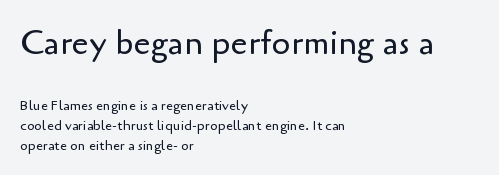
Q: Is the text bold? A: No.
Q: Is the text italic (slanted)? A: No, it is upright.
Q: Is the typeface a serif or a sans-serif typeface? A: Sans-serif.
Q: Is the text underlined? A: No.
Q: How is the paragraph aligned? A: Left-aligned.
Q: Is the spacing between letters normal or unusually wide? A: Normal.
Q: Is the spacing between lines tight, normal or loose? A: Normal.
Q: Which block of text is set in a larger size, the first (top) or the second (bottom)? A: The first (top) one.
Q: Width (condensed, normal, or wide)? A: Normal.
Q: Stroke contrast? A: Low.
Q: x-height? A: Small.
Q: Monospaced? A: No.
